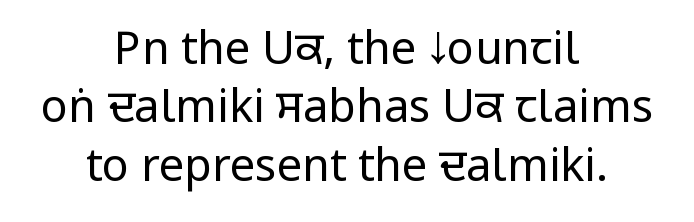
The image shows 45 px regular-weight, condensed sans-serif type, upright; set centered, normal line spacing (1.3x), normal letter spacing, not underlined; low stroke contrast and a large x-height.
